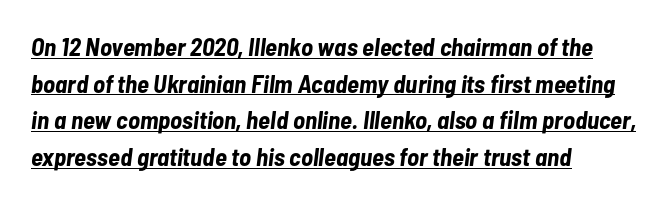
These lines stack with their left ends in a neat column. The letters are slanted; this is an italic face. The font is running at its bold setting. Leading: standard.
